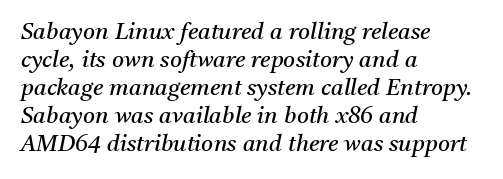
Q: Is the text bold? A: No.
Q: Is the text italic (slanted)? A: Yes, it leans right by about 11 degrees.
Q: Is the text underlined? A: No.
Q: How is the paragraph aligned? A: Left-aligned.
Q: Is the spacing between letters normal or unusually wide? A: Normal.
